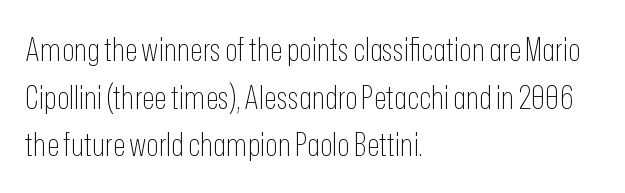
Q: Is the text bold? A: No.
Q: Is the text italic (slanted)? A: No, it is upright.
Q: Is the typeface a serif or a sans-serif typeface? A: Sans-serif.
Q: Is the text underlined? A: No.
Q: How is the paragraph aligned? A: Left-aligned.
Q: Is the spacing between letters normal or unusually wide? A: Normal.
Q: Is the spacing between lines tight, normal or loose? A: Normal.
Q: Width (condensed, normal, or wide)? A: Condensed.
Q: Stroke contrast? A: Low.
Q: x-height? A: Medium.
Q: Monospaced? A: No.
